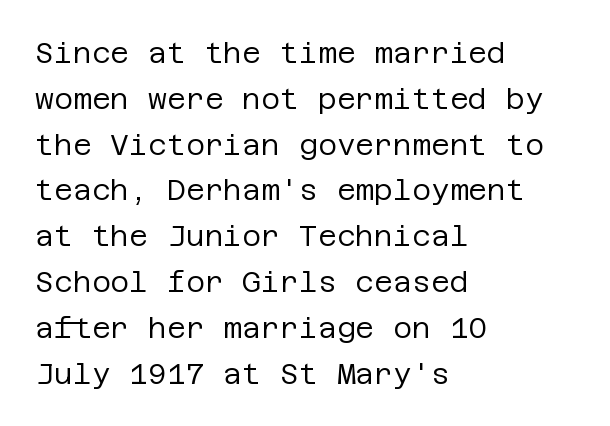
Q: Is the text bold? A: No.
Q: Is the text italic (slanted)? A: No, it is upright.
Q: Is the typeface a serif or a sans-serif typeface? A: Sans-serif.
Q: Is the text underlined? A: No.
Q: How is the paragraph aligned? A: Left-aligned.
Q: Is the spacing between letters normal or unusually wide? A: Normal.
Q: Is the spacing between lines tight, normal or loose? A: Normal.
Q: Width (condensed, normal, or wide)? A: Normal.
Q: Stroke contrast? A: Low.
Q: x-height? A: Large.
